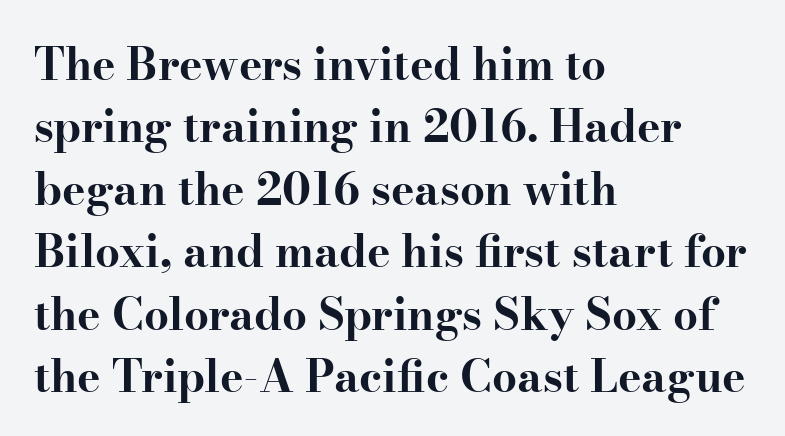
Each letter keeps its own natural width here, so spacing adapts to shape. The words here are not underlined. Little horizontal feet cap the strokes, marking this as serif type. Short note: letters normally spaced. Posture: upright roman. The space between consecutive lines is moderate.
